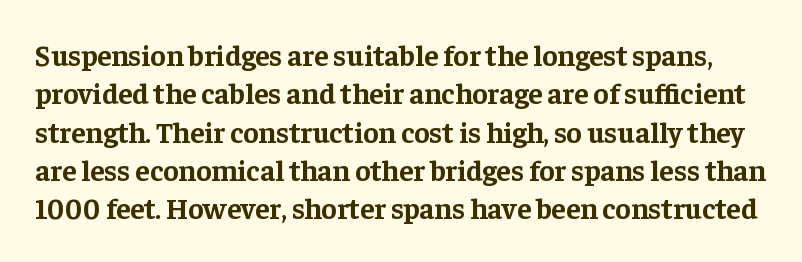
{"serif": "yes", "italic": "no", "bold": "yes", "weight": "bold", "width": "normal", "stroke_contrast": "low", "x_height": "medium", "monospaced": "no", "underline": "no", "line_spacing": "normal", "line_spacing_ratio": 1.32, "letter_spacing": "normal", "letter_spacing_em": 0.0, "glyph_px": 29}
